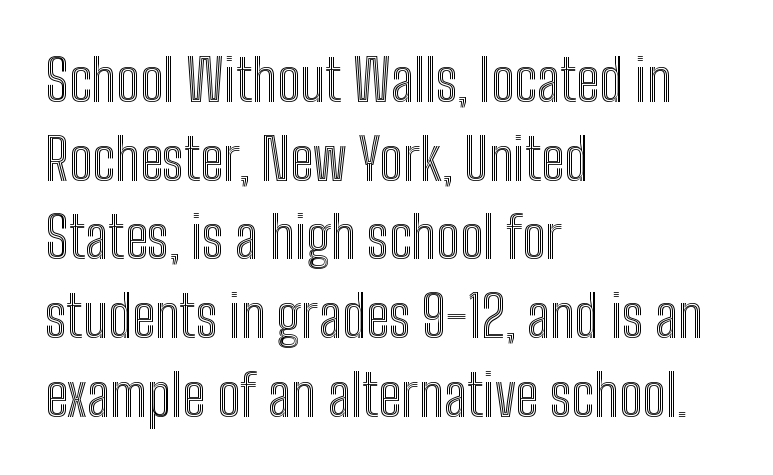
The space between consecutive lines is moderate. A typesetter would call this zero additional tracking. Where is the straight margin? On the left. Beneath every word, the page is bare. The rendering uses natural spacing where letterforms have individual widths.
